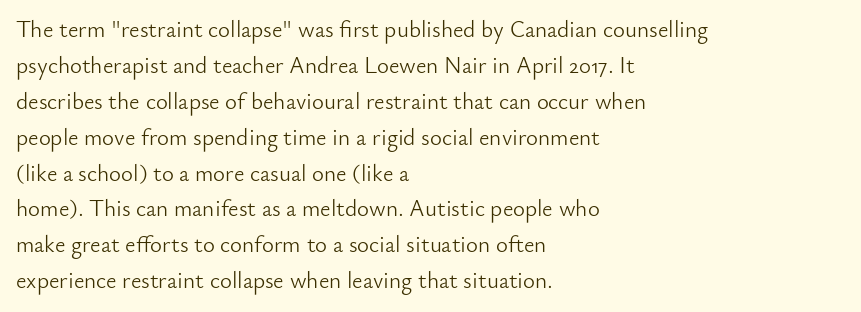
{"italic": "no", "bold": "no", "underline": "no", "align": "left", "line_spacing": "normal", "line_spacing_ratio": 1.56, "letter_spacing": "normal", "letter_spacing_em": 0.0, "glyph_px": 23}
